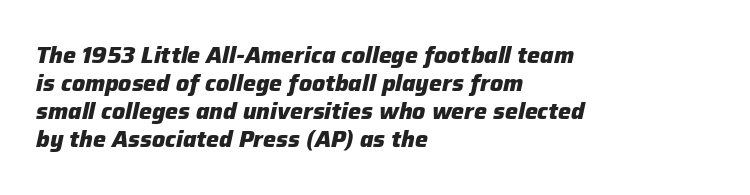
The image shows 23 px bold type, italic (leaning right); set left-aligned, line spacing 1.22x, normal letter spacing, not underlined.
